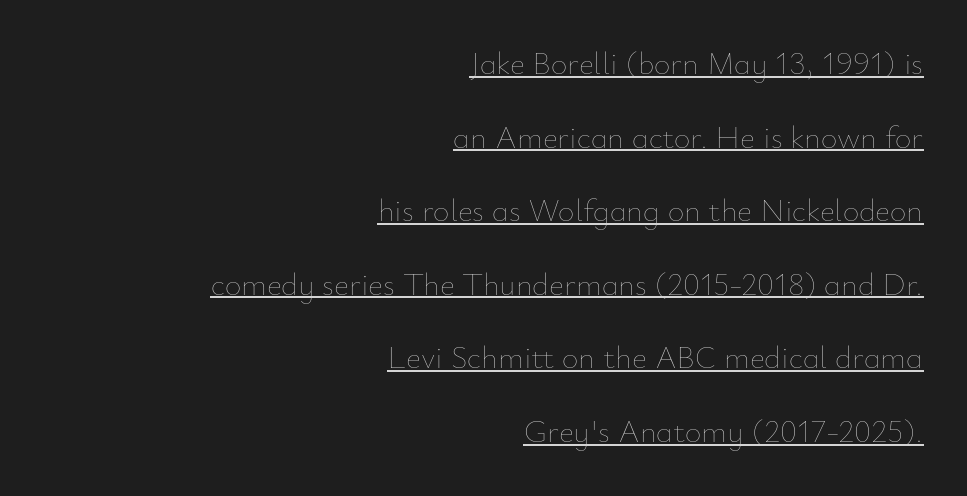
The image shows 32 px thin type, upright; set right-aligned, loose line spacing (2.3x), normal letter spacing, underlined; low stroke contrast and a small x-height.
